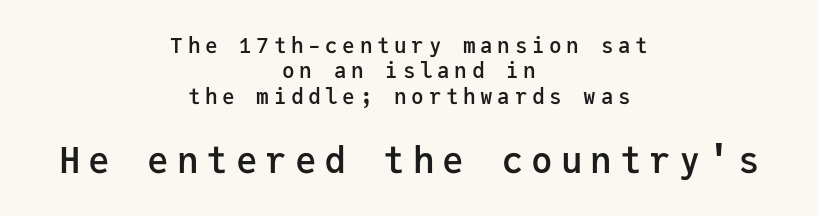
Q: Is the text bold? A: Semi-bold.
Q: Is the text italic (slanted)? A: No, it is upright.
Q: Is the typeface a serif or a sans-serif typeface? A: Sans-serif.
Q: Is the text underlined? A: No.
Q: How is the paragraph aligned? A: Centered.
Q: Is the spacing between letters normal or unusually wide? A: Unusually wide.
Q: Which block of text is set in a larger size, the first (top) or the second (bottom)? A: The second (bottom) one.
Q: Width (condensed, normal, or wide)? A: Normal.
Q: Stroke contrast? A: Low.
Q: x-height? A: Medium.
Q: Monospaced? A: Yes.
